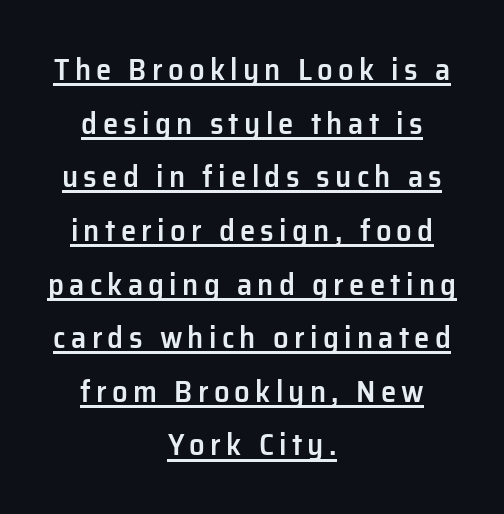
{"serif": "no", "italic": "no", "bold": "semi", "weight": "semibold", "width": "normal", "stroke_contrast": "low", "x_height": "medium", "monospaced": "no", "underline": "yes", "align": "center", "line_spacing_ratio": 1.73, "glyph_px": 31}
